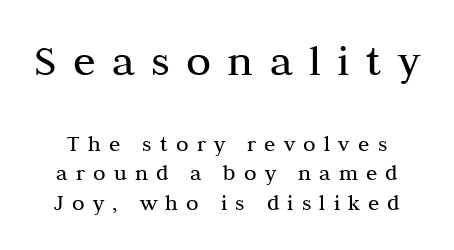
The image shows 46 px regular-weight serif type, upright; set normal line spacing (1.3x), unusually wide letter spacing (+0.36 em), not underlined; the first (top) block is 2.0x larger; medium stroke contrast and a medium x-height.
